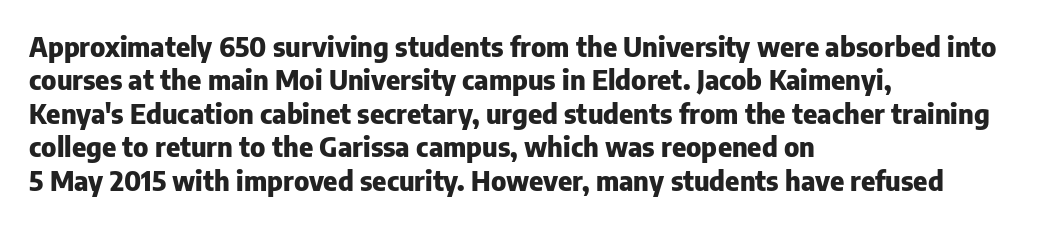
{"italic": "no", "bold": "yes", "underline": "no", "align": "left", "line_spacing_ratio": 1.24, "letter_spacing": "normal", "letter_spacing_em": 0.0, "glyph_px": 27}
